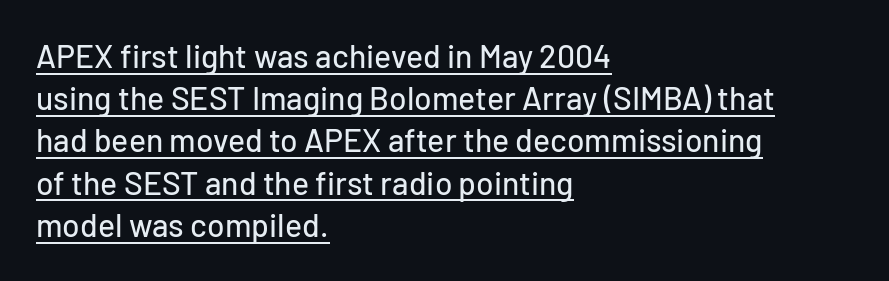
Q: Is the text italic (slanted)? A: No, it is upright.
Q: Is the typeface a serif or a sans-serif typeface? A: Sans-serif.
Q: Is the text underlined? A: Yes.
Q: How is the paragraph aligned? A: Left-aligned.
Q: Is the spacing between letters normal or unusually wide? A: Normal.
Q: Is the spacing between lines tight, normal or loose? A: Normal.
Q: Width (condensed, normal, or wide)? A: Normal.
Q: Stroke contrast? A: Low.
Q: x-height? A: Medium.
Q: Monospaced? A: No.
